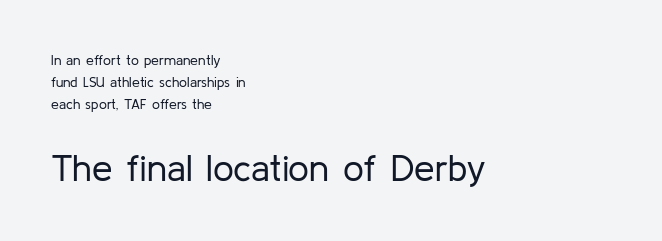
Is the stroke heavy? The answer is a plain regular-or-lighter. Note: no serifs on the glyphs. The type is set solid horizontally, with unmodified tracking. Alignment: flush left. Only glyphs here, with clear space below each row.
